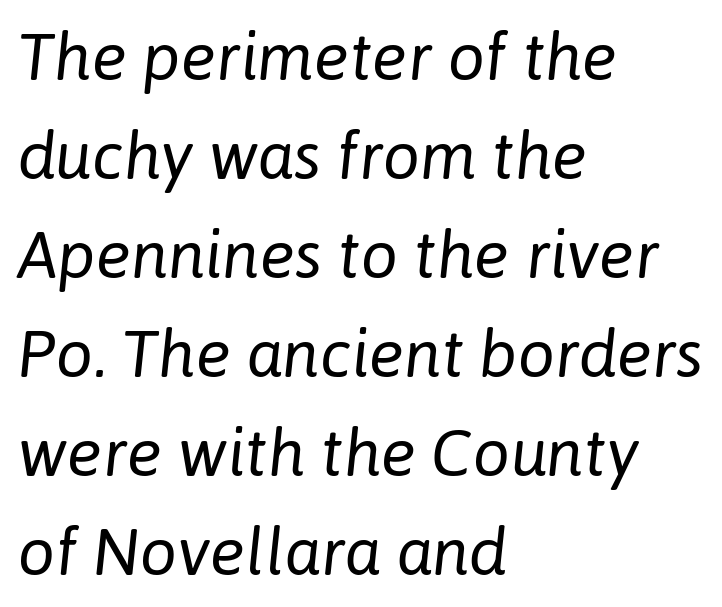
Q: Is the text bold? A: No.
Q: Is the text italic (slanted)? A: Yes, it leans right by about 6 degrees.
Q: Is the text underlined? A: No.
Q: How is the paragraph aligned? A: Left-aligned.
Q: Is the spacing between letters normal or unusually wide? A: Normal.
Q: Is the spacing between lines tight, normal or loose? A: Normal.
Q: Width (condensed, normal, or wide)? A: Normal.
Q: Stroke contrast? A: Low.
Q: x-height? A: Medium.
Q: Monospaced? A: No.
